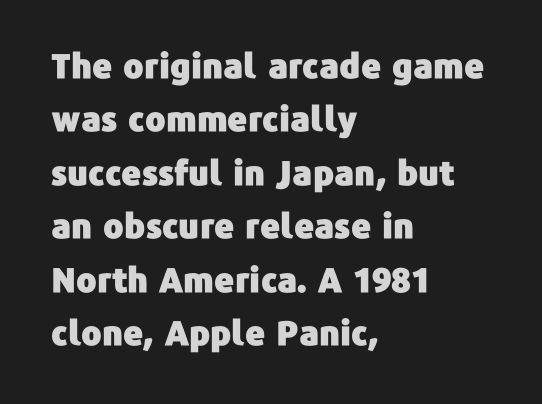
Q: Is the text italic (slanted)? A: No, it is upright.
Q: Is the typeface a serif or a sans-serif typeface? A: Sans-serif.
Q: Is the text underlined? A: No.
Q: How is the paragraph aligned? A: Left-aligned.
Q: Is the spacing between letters normal or unusually wide? A: Normal.
Q: Is the spacing between lines tight, normal or loose? A: Normal.
Q: Width (condensed, normal, or wide)? A: Normal.
Q: Stroke contrast? A: Low.
Q: x-height? A: Medium.
Q: Monospaced? A: No.
